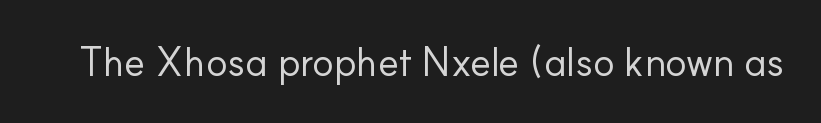
The image shows 40 px regular-weight sans-serif type, upright; set normal letter spacing, not underlined; low stroke contrast and a small x-height.
